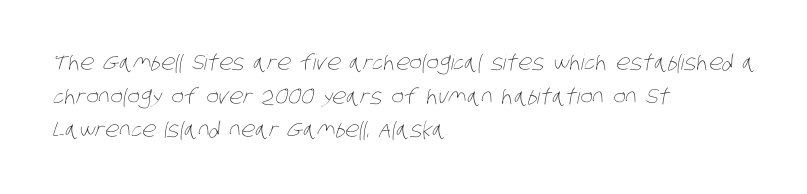
Q: Is the text bold? A: No.
Q: Is the text underlined? A: No.
Q: How is the paragraph aligned? A: Left-aligned.
Q: Is the spacing between letters normal or unusually wide? A: Normal.
Q: Is the spacing between lines tight, normal or loose? A: Normal.
